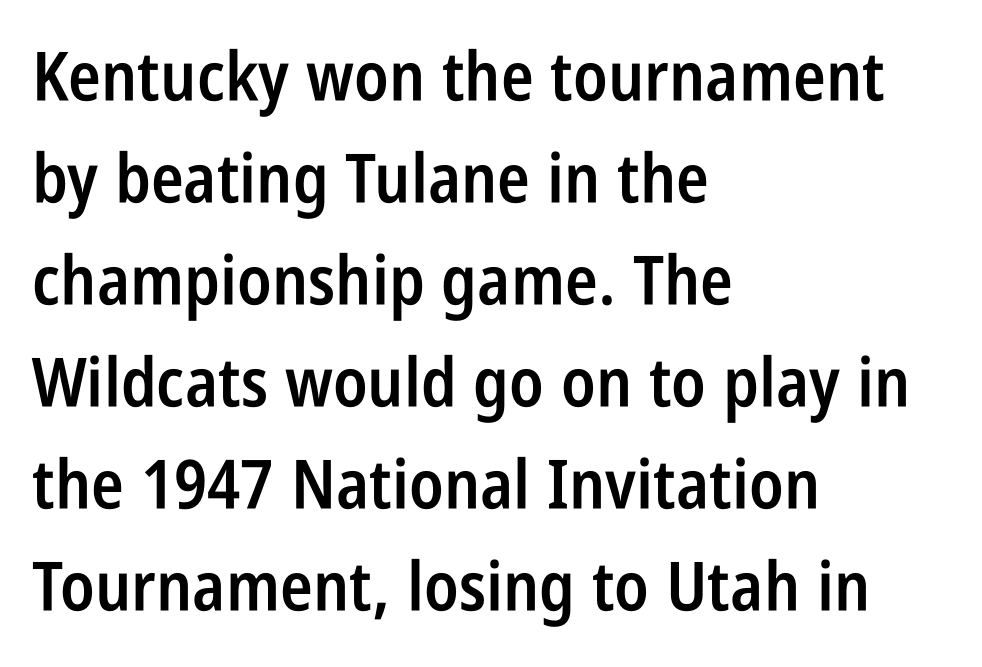
{"serif": "no", "italic": "no", "bold": "semi", "weight": "semibold", "width": "condensed", "stroke_contrast": "low", "x_height": "large", "monospaced": "no", "underline": "no", "align": "left", "line_spacing": "normal", "line_spacing_ratio": 1.5, "letter_spacing": "normal", "letter_spacing_em": 0.0, "glyph_px": 68}
